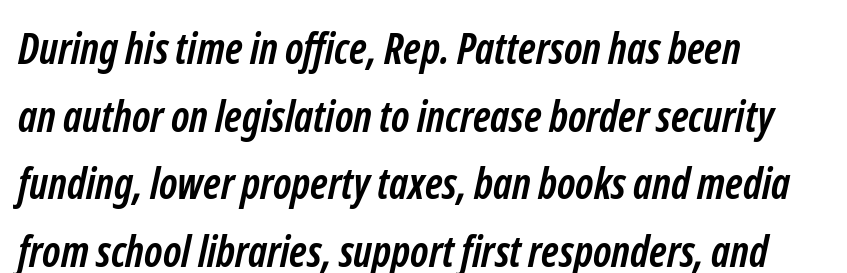
A classic flush-left, rag-right setting is used for this passage. Every letter is thick-stroked: bold, no question. Note: no serifs on the glyphs. Do the characters align in a grid? No, the font is proportional. Tracking here is standard; glyphs follow each other at the usual distance.
